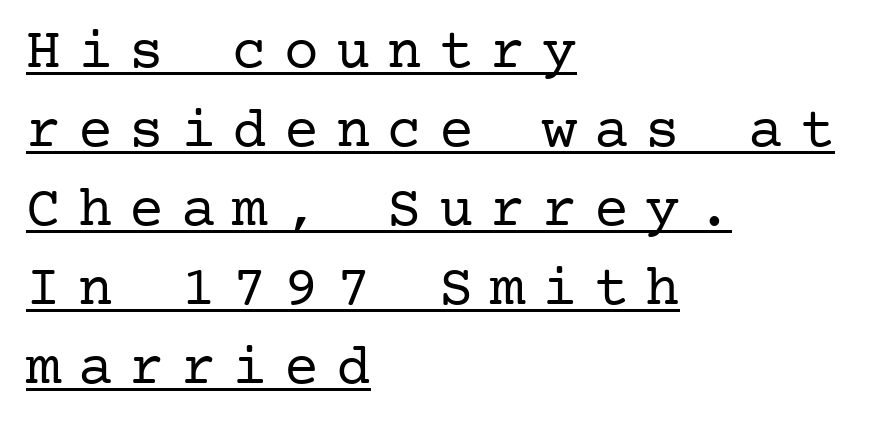
Q: Is the text bold? A: No.
Q: Is the text italic (slanted)? A: No, it is upright.
Q: Is the typeface a serif or a sans-serif typeface? A: Serif.
Q: Is the text underlined? A: Yes.
Q: How is the paragraph aligned? A: Left-aligned.
Q: Is the spacing between letters normal or unusually wide? A: Unusually wide.
Q: Is the spacing between lines tight, normal or loose? A: Normal.
Q: Width (condensed, normal, or wide)? A: Normal.
Q: Stroke contrast? A: Low.
Q: x-height? A: Medium.
